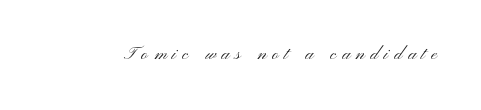
Between one letter and the next there's a generous, obvious gap. No chunkiness to these letters — they're not bold. The space directly below the letters is spotless.
